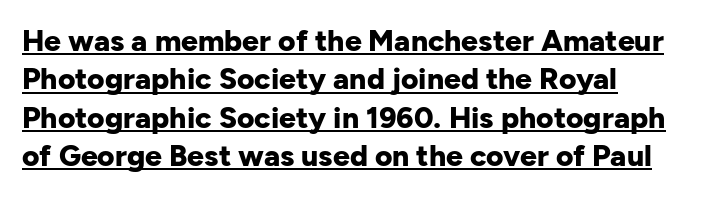
The image shows 30 px bold sans-serif type, upright; set left-aligned, normal line spacing (1.28x), normal letter spacing, underlined; low stroke contrast and a medium x-height.
